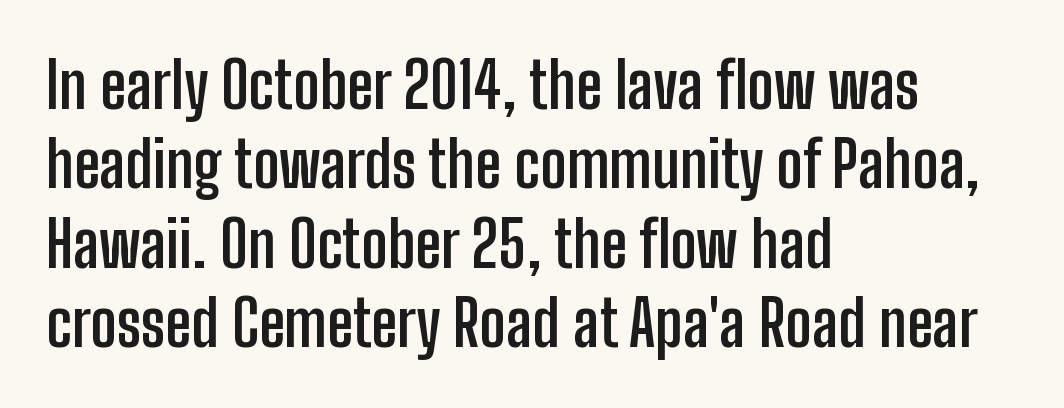
These words are printed bold, with thick strokes throughout. In CSS terms this would be text-align: left. The face used here is proportionally spaced, like ordinary book or web type. To sum up the face: it is a sans, with no serifs.
